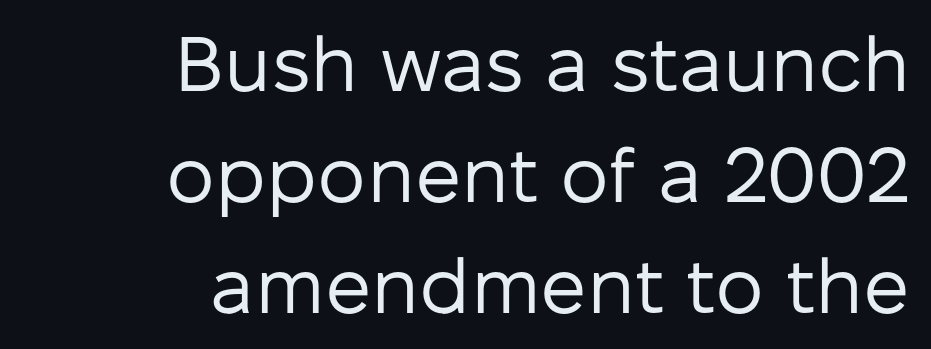
Each letter keeps its own natural width here, so spacing adapts to shape. The words here are not underlined. Is the block centered? No — it sits flush against the right margin. The letters stand upright; this is a roman face. Here the glyphs are tracked normally, forming tight word shapes. Weight: not bold — regular or lighter.
